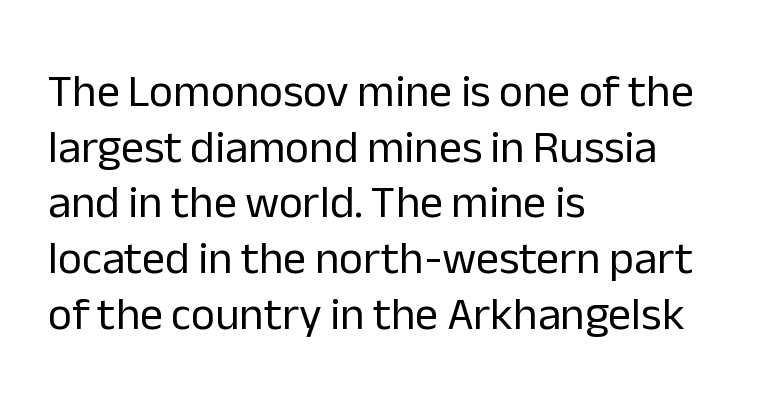
Q: Is the text bold? A: No.
Q: Is the text italic (slanted)? A: No, it is upright.
Q: Is the typeface a serif or a sans-serif typeface? A: Sans-serif.
Q: Is the text underlined? A: No.
Q: How is the paragraph aligned? A: Left-aligned.
Q: Is the spacing between letters normal or unusually wide? A: Normal.
Q: Width (condensed, normal, or wide)? A: Normal.
Q: Stroke contrast? A: Low.
Q: x-height? A: Medium.
Q: Monospaced? A: No.
